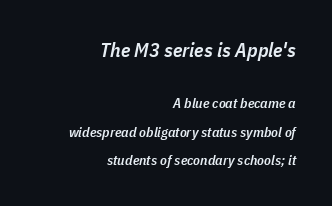
The image shows 20 px text type, italic (leaning right); set right-aligned, loose line spacing (2.05x), normal letter spacing, not underlined; the first (top) block is 1.43x larger.
